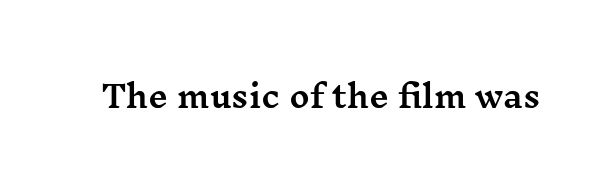
The image shows 31 px wide serif type, upright; set normal letter spacing, not underlined; medium stroke contrast and a medium x-height.
